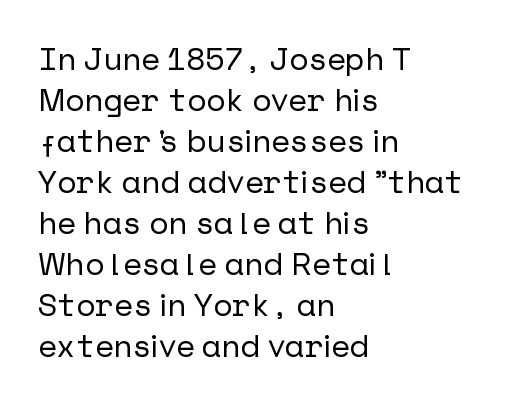
Q: Is the text italic (slanted)? A: No, it is upright.
Q: Is the typeface a serif or a sans-serif typeface? A: Sans-serif.
Q: Is the text underlined? A: No.
Q: How is the paragraph aligned? A: Left-aligned.
Q: Is the spacing between letters normal or unusually wide? A: Normal.
Q: Is the spacing between lines tight, normal or loose? A: Normal.
Q: Width (condensed, normal, or wide)? A: Normal.
Q: Stroke contrast? A: Low.
Q: x-height? A: Medium.
